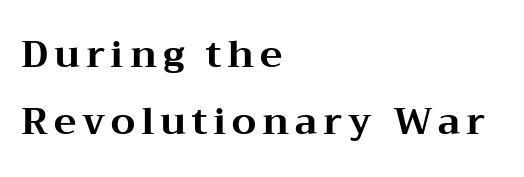
{"serif": "yes", "italic": "no", "bold": "yes", "weight": "bold", "width": "wide", "stroke_contrast": "medium", "x_height": "medium", "monospaced": "no", "underline": "no", "align": "left", "line_spacing_ratio": 1.77, "glyph_px": 38}
